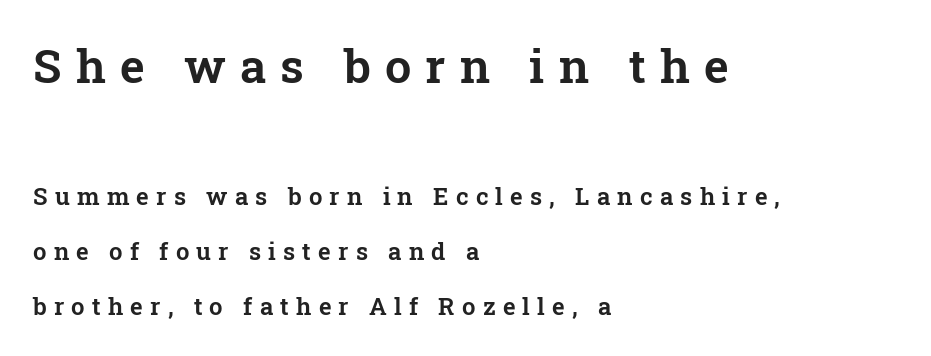
Q: Is the text italic (slanted)? A: No, it is upright.
Q: Is the typeface a serif or a sans-serif typeface? A: Serif.
Q: Is the text underlined? A: No.
Q: How is the paragraph aligned? A: Left-aligned.
Q: Is the spacing between letters normal or unusually wide? A: Unusually wide.
Q: Is the spacing between lines tight, normal or loose? A: Loose.
Q: Which block of text is set in a larger size, the first (top) or the second (bottom)? A: The first (top) one.
Q: Width (condensed, normal, or wide)? A: Normal.
Q: Stroke contrast? A: Low.
Q: x-height? A: Medium.
Q: Monospaced? A: No.
